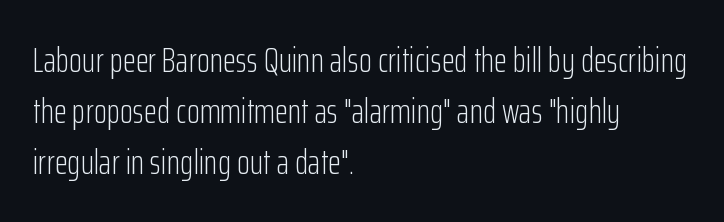
The image shows 34 px light, condensed sans-serif type, upright; set left-aligned, normal line spacing (1.5x), normal letter spacing, not underlined; low stroke contrast and a medium x-height.
